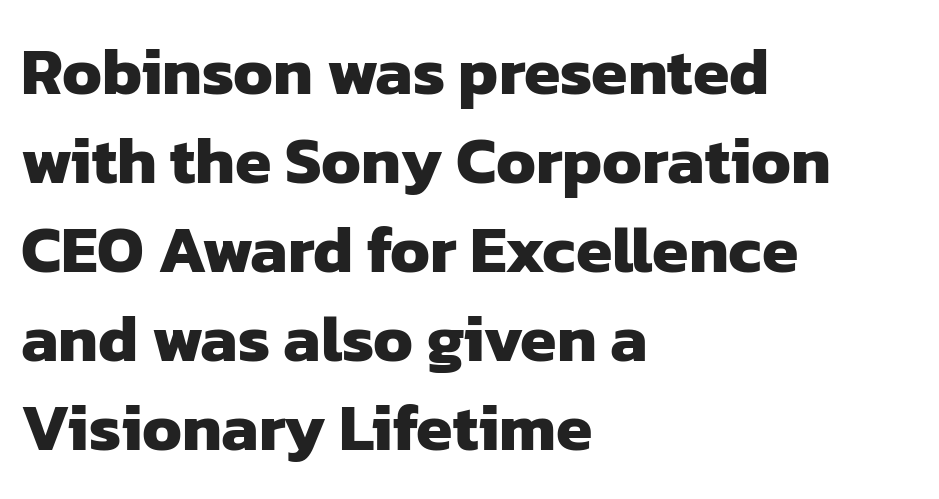
The image shows 66 px heavy sans-serif type; set left-aligned, normal line spacing (1.35x), normal letter spacing, not underlined; low stroke contrast and a medium x-height.
